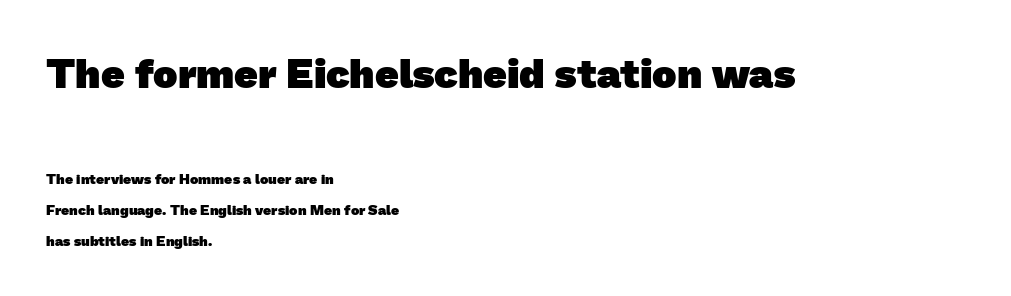
Q: Is the text bold? A: Yes.
Q: Is the typeface a serif or a sans-serif typeface? A: Sans-serif.
Q: Is the text underlined? A: No.
Q: How is the paragraph aligned? A: Left-aligned.
Q: Is the spacing between letters normal or unusually wide? A: Normal.
Q: Is the spacing between lines tight, normal or loose? A: Loose.
Q: Which block of text is set in a larger size, the first (top) or the second (bottom)? A: The first (top) one.
Q: Width (condensed, normal, or wide)? A: Normal.
Q: Stroke contrast? A: Low.
Q: x-height? A: Medium.
Q: Monospaced? A: No.
